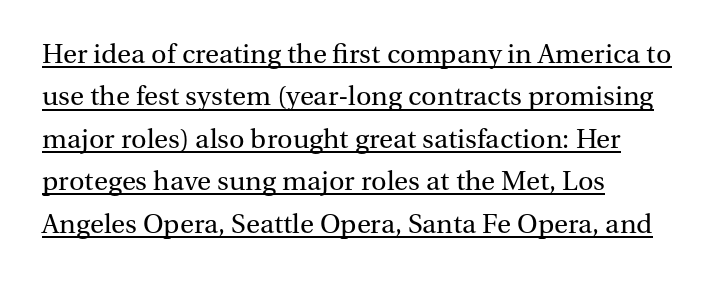
{"italic": "no", "bold": "no", "underline": "yes", "align": "left", "line_spacing": "normal", "line_spacing_ratio": 1.57, "letter_spacing": "normal", "letter_spacing_em": 0.0, "glyph_px": 27}
